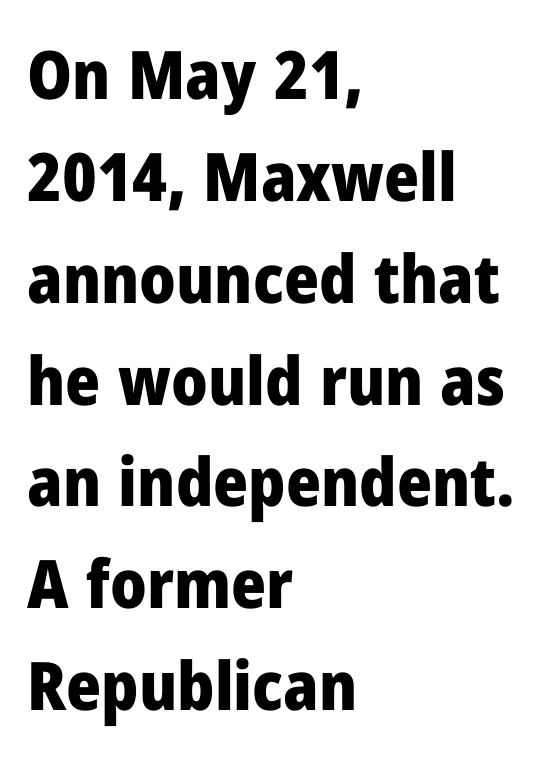
Beneath every word, the page is bare. Upright lettering throughout. Is this a fixed-width face? No — the glyphs have proportional, varying widths. The letters carry no serifs — their stems end cleanly without finishing strokes. Heavy, bold letterforms. The paragraph shown leans on its left margin.
